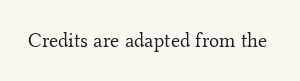
The passage shown is not underscored anywhere. The font's upright variant was chosen for this text. Stems here are at most as thick as an everyday book face. Observe the ordinary spacing: letters are neighbours, not strangers.
